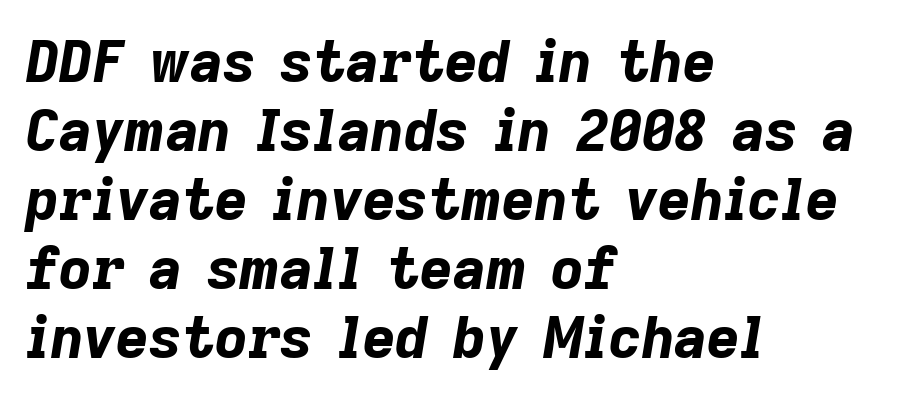
{"italic": "yes", "lean": "right", "slant_degrees": 9, "bold": "yes", "weight": "bold", "width": "normal", "stroke_contrast": "low", "x_height": "medium", "monospaced": "no", "underline": "no", "align": "left", "line_spacing_ratio": 1.21, "letter_spacing": "normal", "letter_spacing_em": 0.0, "glyph_px": 57}
